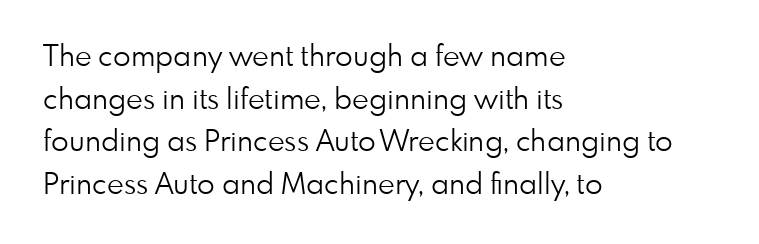
Q: Is the text bold? A: No.
Q: Is the text italic (slanted)? A: No, it is upright.
Q: Is the typeface a serif or a sans-serif typeface? A: Sans-serif.
Q: Is the text underlined? A: No.
Q: How is the paragraph aligned? A: Left-aligned.
Q: Is the spacing between letters normal or unusually wide? A: Normal.
Q: Is the spacing between lines tight, normal or loose? A: Normal.
Q: Width (condensed, normal, or wide)? A: Normal.
Q: Stroke contrast? A: Low.
Q: x-height? A: Small.
Q: Monospaced? A: No.
